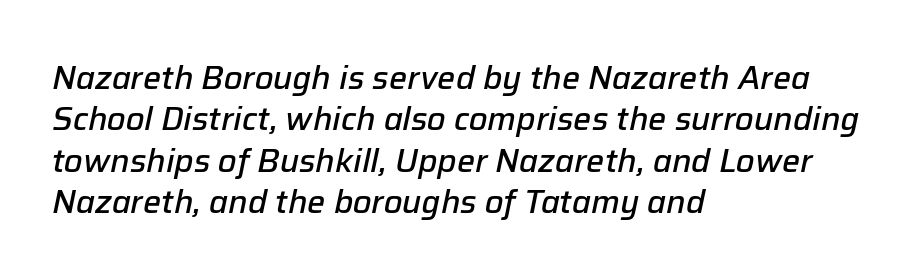
{"italic": "yes", "lean": "right", "slant_degrees": 12, "bold": "semi", "weight": "semibold", "width": "normal", "stroke_contrast": "low", "x_height": "medium", "monospaced": "no", "underline": "no", "align": "left", "line_spacing": "normal", "line_spacing_ratio": 1.29, "letter_spacing": "normal", "letter_spacing_em": 0.0, "glyph_px": 32}
